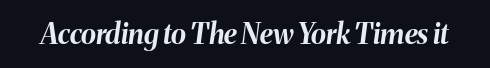
Yep, that's italic — everything's leaning. Is this a fixed-width face? No — the glyphs have proportional, varying widths. Only glyphs here, with clear space below each row. The font is running at its bold setting.
